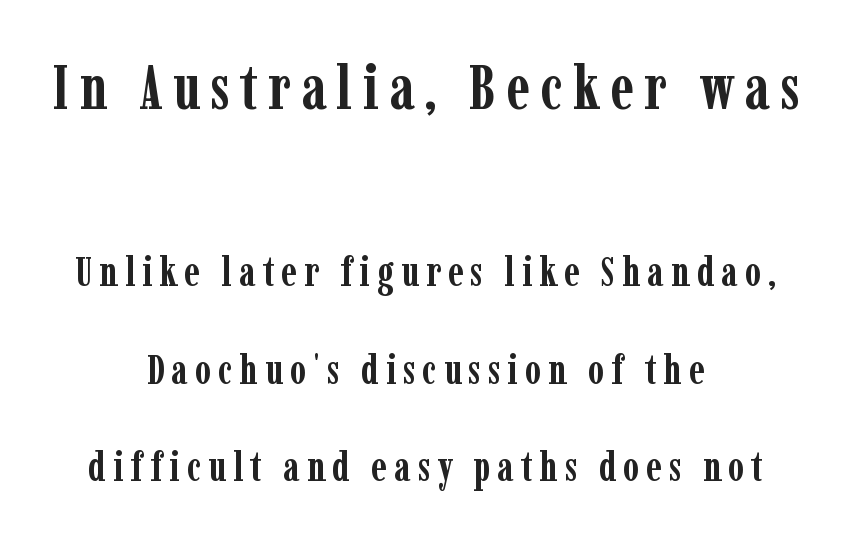
{"serif": "yes", "italic": "no", "bold": "yes", "weight": "semibold", "width": "condensed", "stroke_contrast": "low", "x_height": "medium", "monospaced": "no", "underline": "no", "align": "center", "line_spacing": "loose", "line_spacing_ratio": 2.38, "larger_block": "first", "size_ratio": 1.51, "glyph_px": 62}
